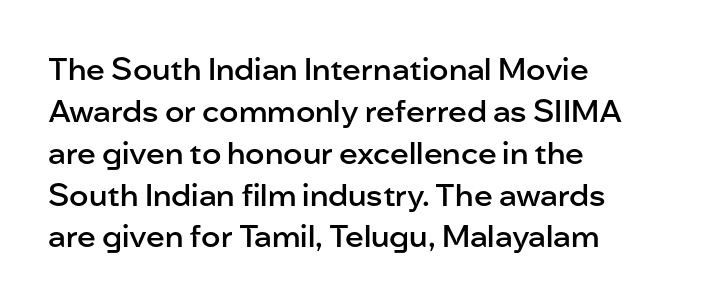
The image shows 31 px semibold sans-serif type, upright; set left-aligned, normal line spacing (1.35x), normal letter spacing, not underlined; low stroke contrast and a medium x-height.
